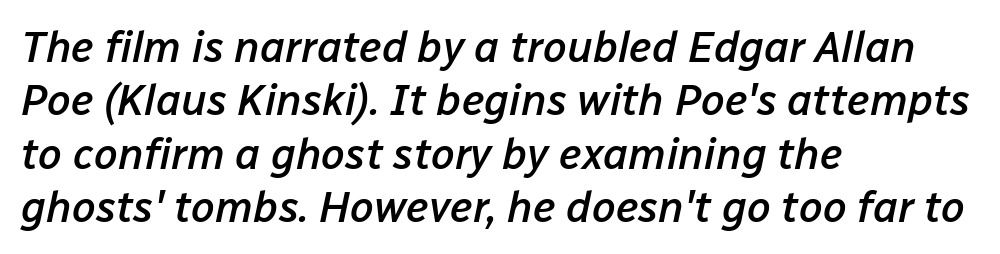
The image shows 43 px semibold type, italic (leaning right); set left-aligned, line spacing 1.24x, normal letter spacing, not underlined; low stroke contrast and a medium x-height.
